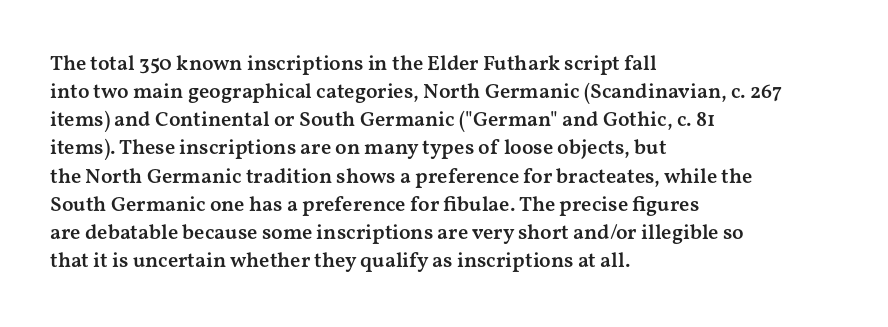
{"italic": "no", "bold": "semi", "underline": "no", "align": "left", "line_spacing": "normal", "line_spacing_ratio": 1.34, "letter_spacing": "normal", "letter_spacing_em": 0.0, "glyph_px": 21}
